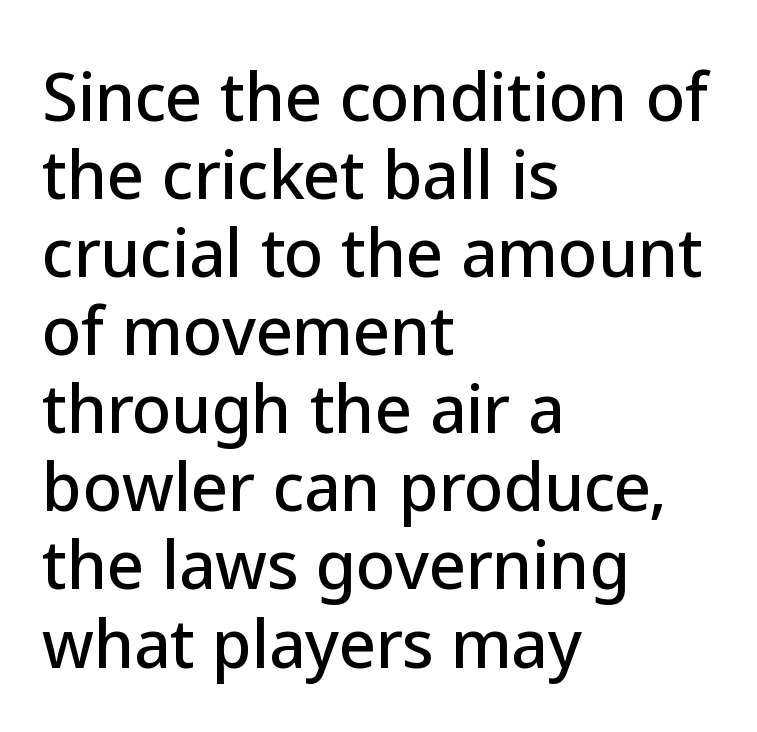
{"serif": "no", "italic": "no", "width": "normal", "stroke_contrast": "low", "x_height": "medium", "monospaced": "no", "underline": "no", "align": "left", "line_spacing_ratio": 1.22, "letter_spacing": "normal", "letter_spacing_em": 0.0, "glyph_px": 64}
